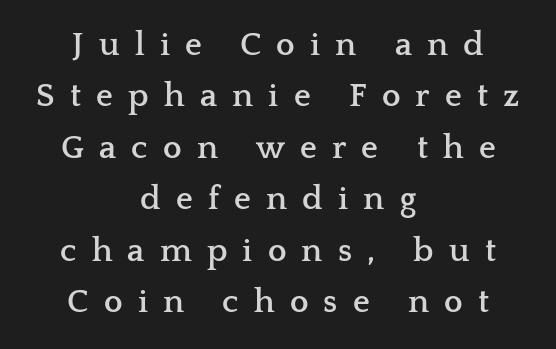
{"serif": "yes", "italic": "no", "bold": "yes", "weight": "semibold", "width": "wide", "stroke_contrast": "low", "x_height": "medium", "monospaced": "no", "underline": "no", "align": "center", "line_spacing": "normal", "line_spacing_ratio": 1.56, "letter_spacing": "wide", "letter_spacing_em": 0.46, "glyph_px": 33}
